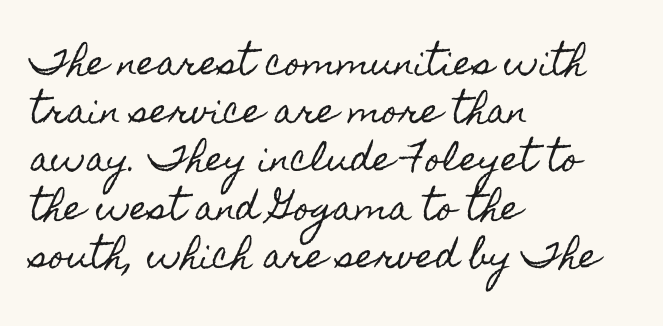
Q: Is the text italic (slanted)? A: Yes.
Q: Is the text underlined? A: No.
Q: How is the paragraph aligned? A: Left-aligned.
Q: Is the spacing between letters normal or unusually wide? A: Normal.
Q: Is the spacing between lines tight, normal or loose? A: Normal.
Q: Width (condensed, normal, or wide)? A: Condensed.
Q: x-height? A: Small.
Q: Monospaced? A: No.
